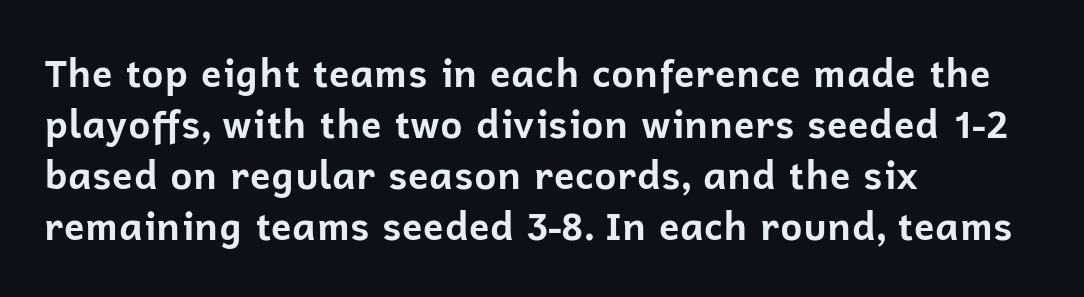
The image shows 38 px bold sans-serif type, upright; set left-aligned, normal line spacing (1.34x), normal letter spacing, not underlined; low stroke contrast and a medium x-height.
